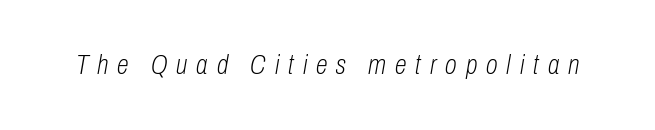
Q: Is the text bold? A: No.
Q: Is the text italic (slanted)? A: Yes, it leans right by about 10 degrees.
Q: Is the text underlined? A: No.
Q: Is the spacing between letters normal or unusually wide? A: Unusually wide.
